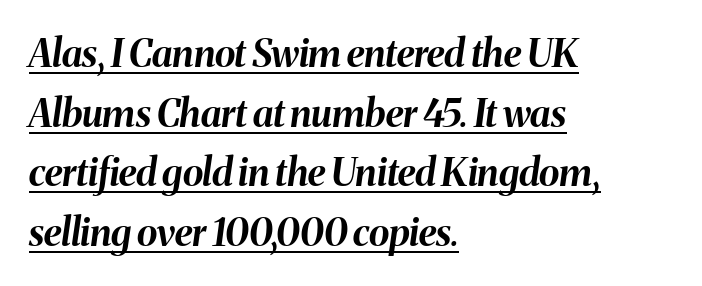
Q: Is the text bold? A: Yes.
Q: Is the text italic (slanted)? A: Yes, it leans right by about 8 degrees.
Q: Is the text underlined? A: Yes.
Q: How is the paragraph aligned? A: Left-aligned.
Q: Is the spacing between letters normal or unusually wide? A: Normal.
Q: Is the spacing between lines tight, normal or loose? A: Normal.
Q: Width (condensed, normal, or wide)? A: Normal.
Q: Stroke contrast? A: Medium.
Q: x-height? A: Medium.
Q: Monospaced? A: No.
